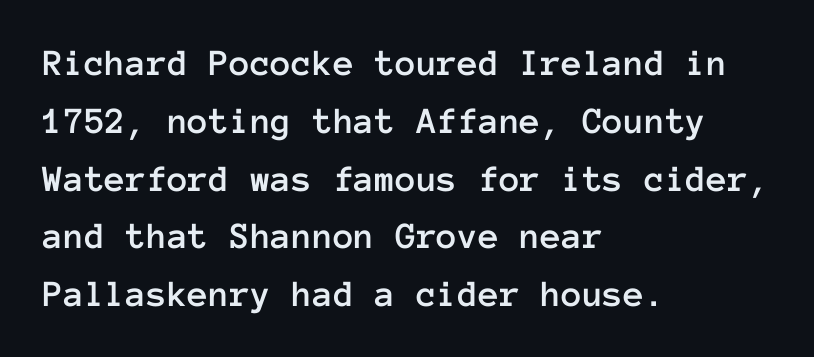
Q: Is the text italic (slanted)? A: No, it is upright.
Q: Is the text underlined? A: No.
Q: How is the paragraph aligned? A: Left-aligned.
Q: Is the spacing between letters normal or unusually wide? A: Normal.
Q: Is the spacing between lines tight, normal or loose? A: Normal.
Q: Width (condensed, normal, or wide)? A: Normal.
Q: Stroke contrast? A: Low.
Q: x-height? A: Medium.
Q: Monospaced? A: Yes.
